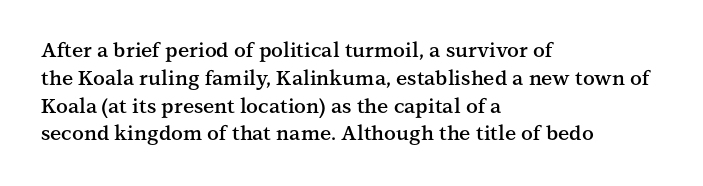
In terms of posture, this sample is upright. A typesetter would call this zero additional tracking. In terms of weight, the rendering is demibold, just under bold. One glance says typical: line gaps are just what's usual. Left-aligned paragraph, ragged on the right.
